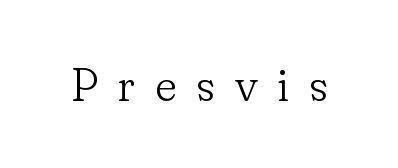
The image shows 48 px light serif type, upright; set unusually wide letter spacing (+0.44 em), not underlined; low stroke contrast and a small x-height.
